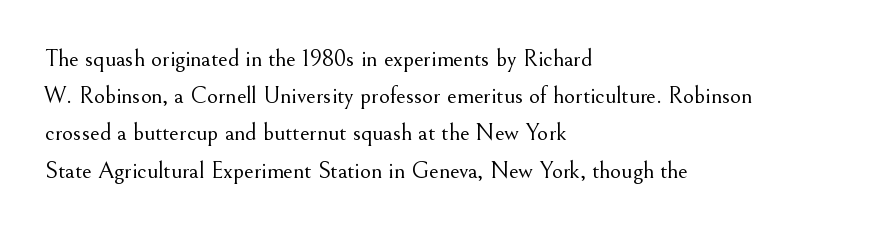
The image shows 24 px text type, upright; set left-aligned, normal line spacing (1.55x), normal letter spacing, not underlined.
